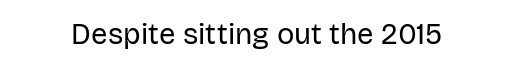
The lettering holds an erect, upright posture throughout. The characters are drawn with everyday or finer stroke widths. To sum up the face: it is a sans, with no serifs. These lines are rendered in a variable-pitch font.
